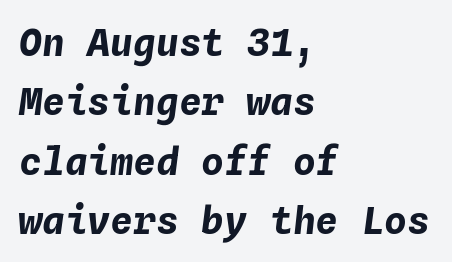
{"italic": "yes", "lean": "right", "slant_degrees": 4, "bold": "yes", "weight": "bold", "width": "normal", "stroke_contrast": "low", "x_height": "medium", "monospaced": "yes", "underline": "no", "align": "left", "line_spacing": "normal", "line_spacing_ratio": 1.56, "letter_spacing": "normal", "letter_spacing_em": 0.0, "glyph_px": 38}
